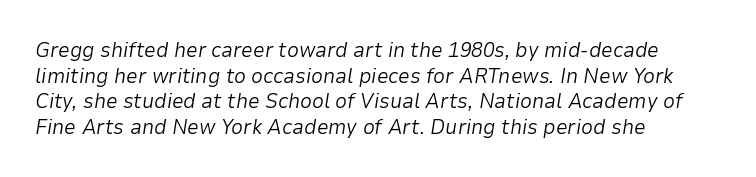
Q: Is the text bold? A: No.
Q: Is the text italic (slanted)? A: Yes, it leans right by about 9 degrees.
Q: Is the text underlined? A: No.
Q: How is the paragraph aligned? A: Left-aligned.
Q: Is the spacing between letters normal or unusually wide? A: Normal.
